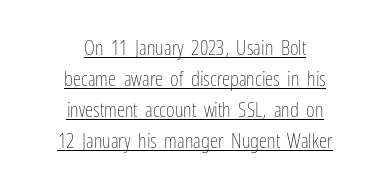
{"italic": "no", "bold": "no", "underline": "yes", "align": "center", "line_spacing": "normal", "line_spacing_ratio": 1.48, "letter_spacing": "normal", "letter_spacing_em": 0.0, "glyph_px": 21}
